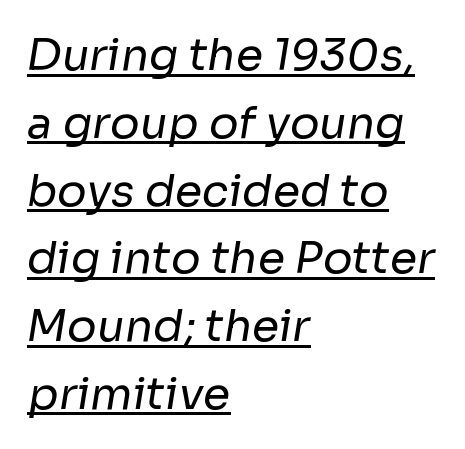
The image shows 44 px regular-weight sans-serif type; set left-aligned, normal line spacing (1.54x), normal letter spacing, underlined; low stroke contrast and a medium x-height.
